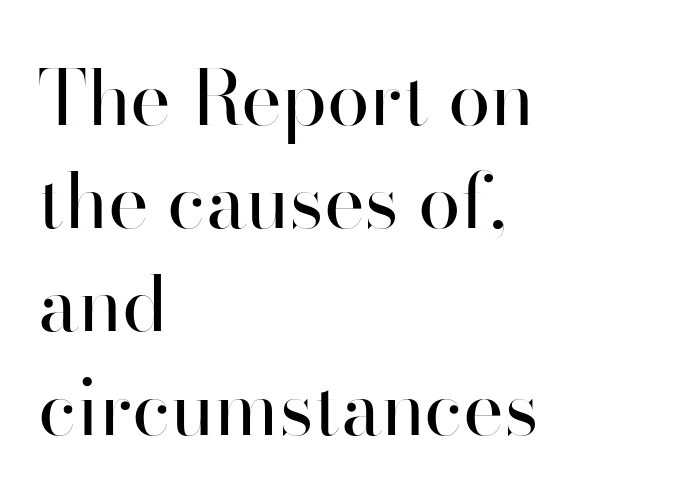
{"serif": "no", "italic": "no", "bold": "no", "weight": "regular", "width": "normal", "stroke_contrast": "high", "x_height": "small", "monospaced": "no", "underline": "no", "align": "left", "line_spacing": "normal", "line_spacing_ratio": 1.34, "letter_spacing": "normal", "letter_spacing_em": 0.0, "glyph_px": 77}
